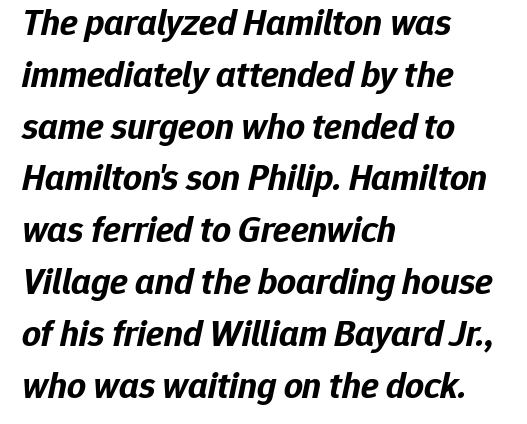
The image shows 37 px bold type, italic (leaning right); set left-aligned, normal line spacing (1.4x), normal letter spacing, not underlined; low stroke contrast and a medium x-height.
